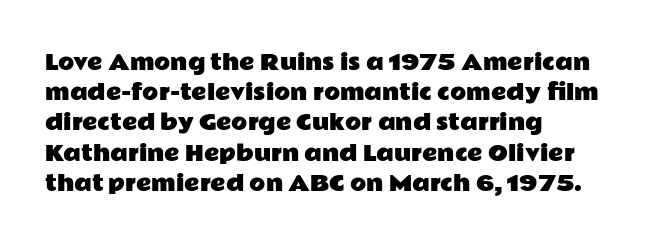
Q: Is the text italic (slanted)? A: No, it is upright.
Q: Is the text underlined? A: No.
Q: How is the paragraph aligned? A: Left-aligned.
Q: Is the spacing between letters normal or unusually wide? A: Normal.
Q: Is the spacing between lines tight, normal or loose? A: Normal.
